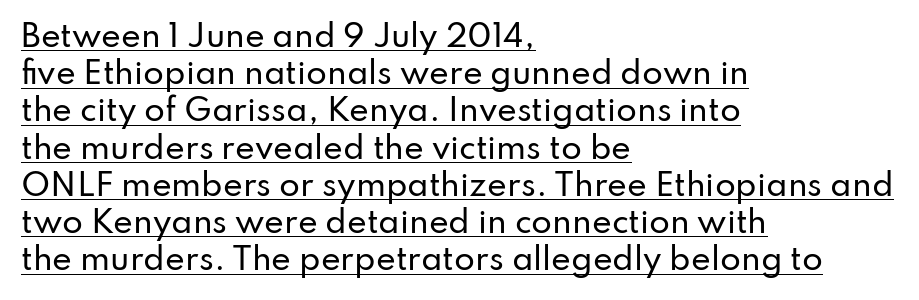
The image shows 30 px sans-serif type, upright; set left-aligned, line spacing 1.24x, normal letter spacing, underlined; low stroke contrast and a small x-height.
